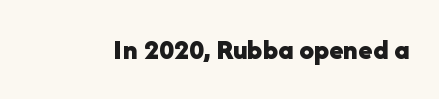
Every stem runs plumb, perpendicular to the baseline. The letters carry no serifs — their stems end cleanly without finishing strokes. The rendering uses natural spacing where letterforms have individual widths. Typographic density is high because the face is bold. Characters follow at the spacing the type designer built in. Any mark beneath the type? The region is blank.
